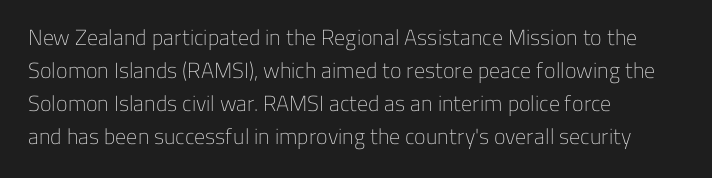
{"italic": "no", "bold": "no", "underline": "no", "align": "left", "line_spacing": "normal", "line_spacing_ratio": 1.5, "letter_spacing": "normal", "letter_spacing_em": 0.0, "glyph_px": 22}
